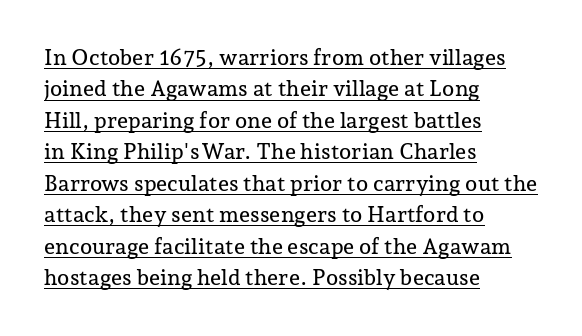
The image shows 22 px text type, upright; set left-aligned, normal line spacing (1.43x), normal letter spacing, underlined.
